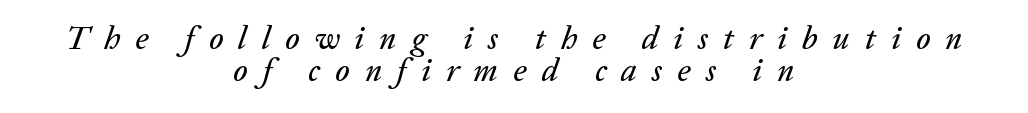
{"italic": "yes", "lean": "right", "slant_degrees": 20, "width": "normal", "stroke_contrast": "low", "x_height": "medium", "monospaced": "no", "underline": "no", "align": "center", "line_spacing": "tight", "line_spacing_ratio": 0.99, "letter_spacing": "wide", "letter_spacing_em": 0.47, "glyph_px": 32}
